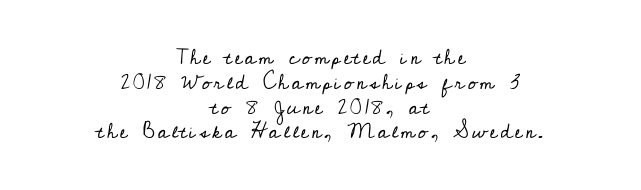
Q: Is the text bold? A: No.
Q: Is the text italic (slanted)? A: Yes.
Q: Is the text underlined? A: No.
Q: How is the paragraph aligned? A: Centered.
